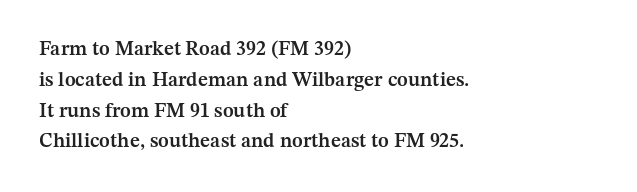
{"italic": "no", "bold": "semi", "underline": "no", "align": "left", "line_spacing": "normal", "line_spacing_ratio": 1.54, "letter_spacing": "normal", "letter_spacing_em": 0.0, "glyph_px": 20}
